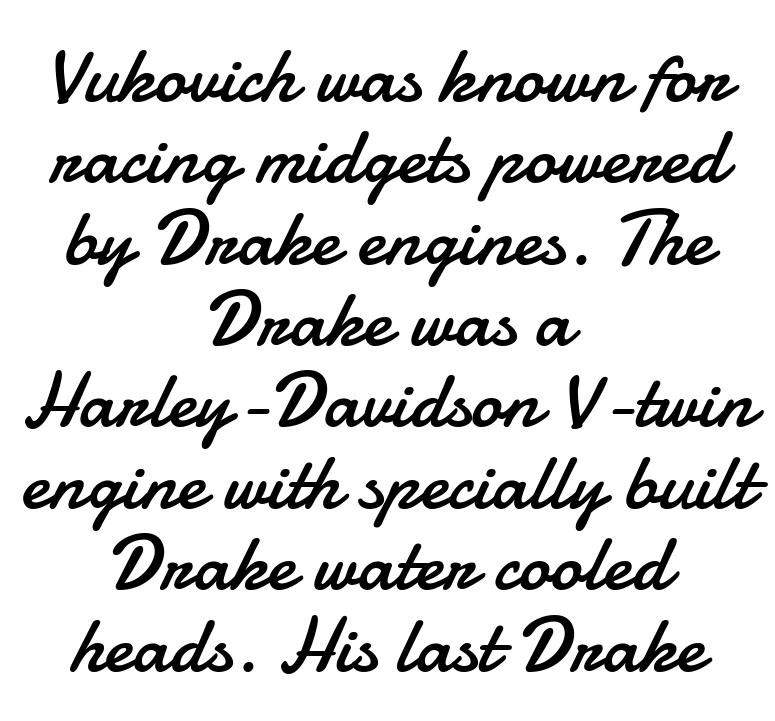
Is the letter spacing exaggerated? No — it looks like the ordinary default. These lines are rendered in a variable-pitch font. The setting favours the middle, as headings and verse often do. Look at the bottom of the vertical strokes: they stop flat, with no serifs.
